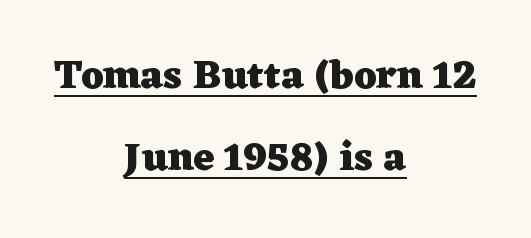
The image shows 40 px heavy, wide serif type, upright; set centered, loose line spacing (2.04x), normal letter spacing, underlined; low stroke contrast and a medium x-height.
